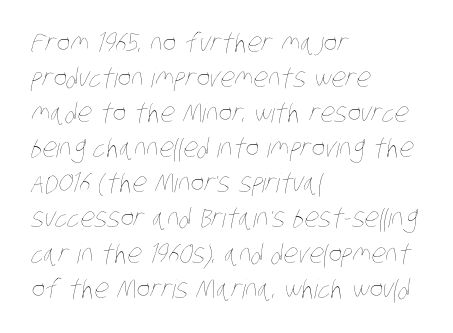
Q: Is the text bold? A: No.
Q: Is the text underlined? A: No.
Q: How is the paragraph aligned? A: Left-aligned.
Q: Is the spacing between letters normal or unusually wide? A: Normal.
Q: Is the spacing between lines tight, normal or loose? A: Normal.
